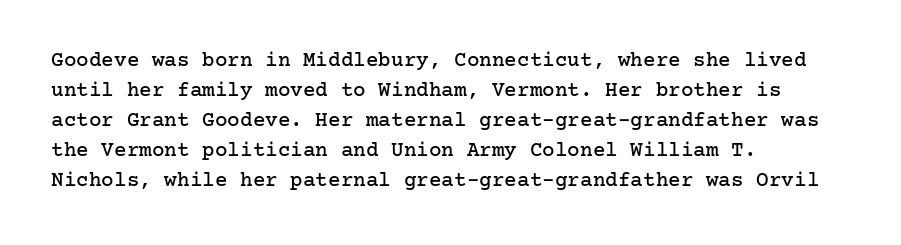
The image shows 21 px text type, upright; set left-aligned, normal line spacing (1.43x), normal letter spacing, not underlined.
